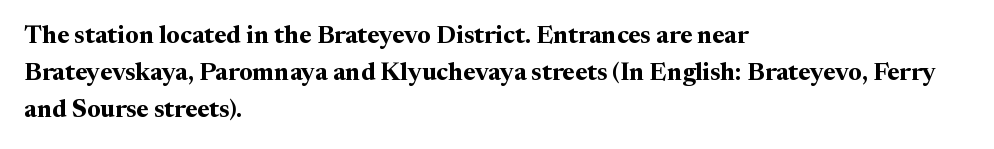
{"italic": "no", "bold": "yes", "underline": "no", "align": "left", "line_spacing": "normal", "line_spacing_ratio": 1.49, "letter_spacing": "normal", "letter_spacing_em": 0.0, "glyph_px": 25}
